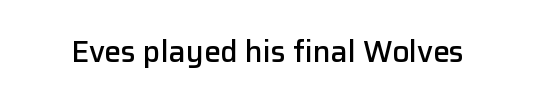
{"serif": "no", "italic": "no", "bold": "semi", "weight": "semibold", "width": "normal", "stroke_contrast": "low", "x_height": "medium", "monospaced": "no", "underline": "no", "letter_spacing": "normal", "letter_spacing_em": 0.0, "glyph_px": 30}
